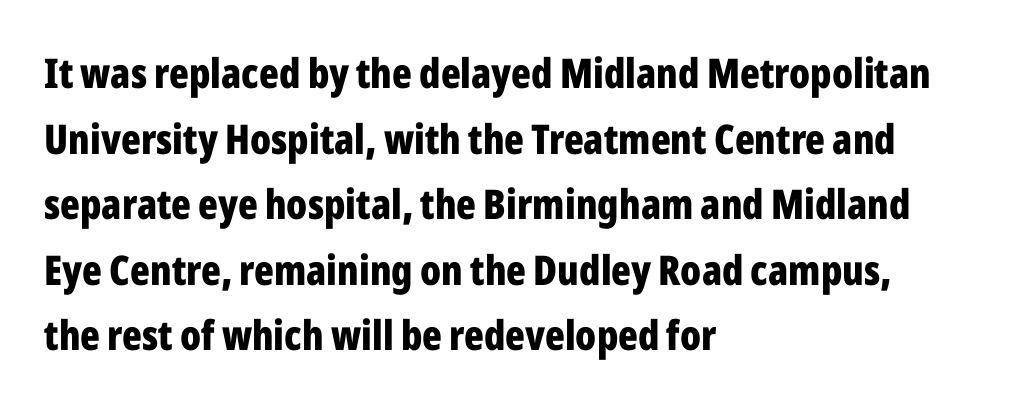
{"serif": "no", "italic": "no", "bold": "yes", "weight": "bold", "width": "condensed", "stroke_contrast": "low", "x_height": "medium", "monospaced": "no", "underline": "no", "align": "left", "line_spacing": "normal", "line_spacing_ratio": 1.6, "letter_spacing": "normal", "letter_spacing_em": 0.0, "glyph_px": 41}
